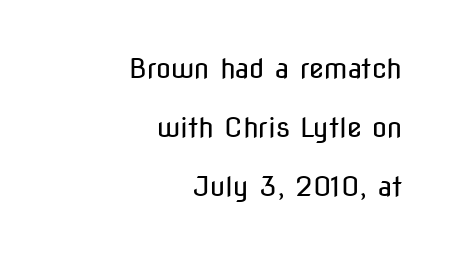
Underline: absent. Reading down the block, your eye finds every line finishing at a fixed right position. The lettering stays uniformly vertical, giving the passage a roman look. These lines stand farther apart than default settings would place them. These lines keep a tight, regular rhythm from letter to letter. Think standard paragraph weight, or any step lighter than that.
